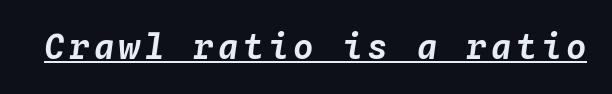
The letters are slanted; this is an italic face. Descenders here cross a horizontal rule under the line. The letters march in equal steps, a hallmark of fixed-pitch type.
